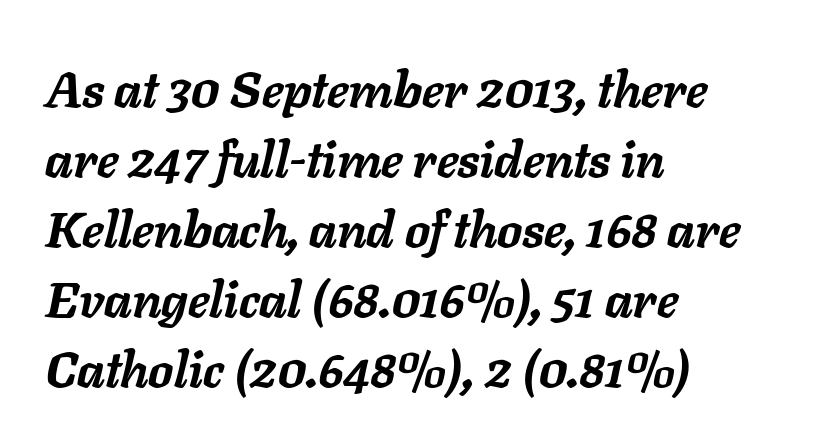
The image shows 50 px semibold type, italic (leaning right); set left-aligned, normal line spacing (1.4x), normal letter spacing, not underlined; low stroke contrast and a medium x-height.
